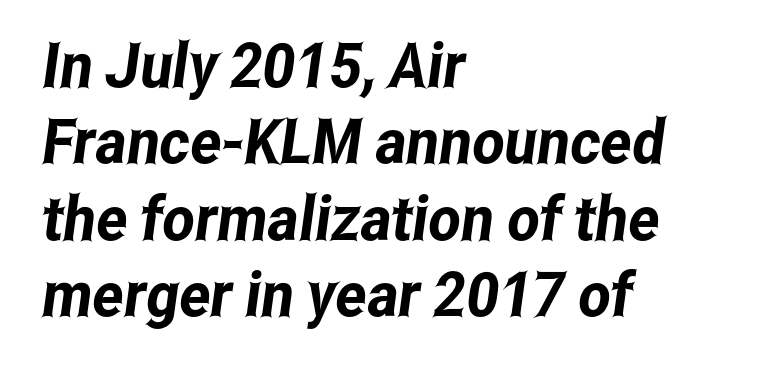
The image shows 62 px condensed sans-serif type; set left-aligned, line spacing 1.23x, normal letter spacing, not underlined; low stroke contrast and a medium x-height.
